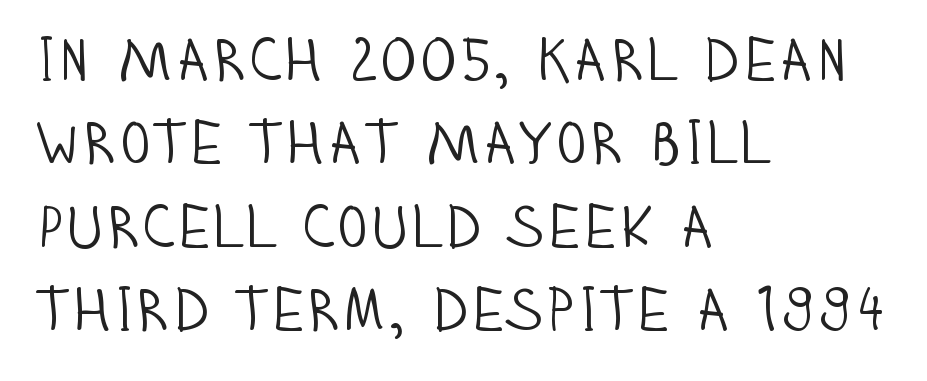
{"serif": "no", "italic": "no", "bold": "no", "weight": "light", "width": "condensed", "stroke_contrast": "low", "x_height": "large", "monospaced": "no", "underline": "no", "align": "left", "line_spacing": "normal", "line_spacing_ratio": 1.39, "letter_spacing": "normal", "letter_spacing_em": 0.0, "glyph_px": 60}
